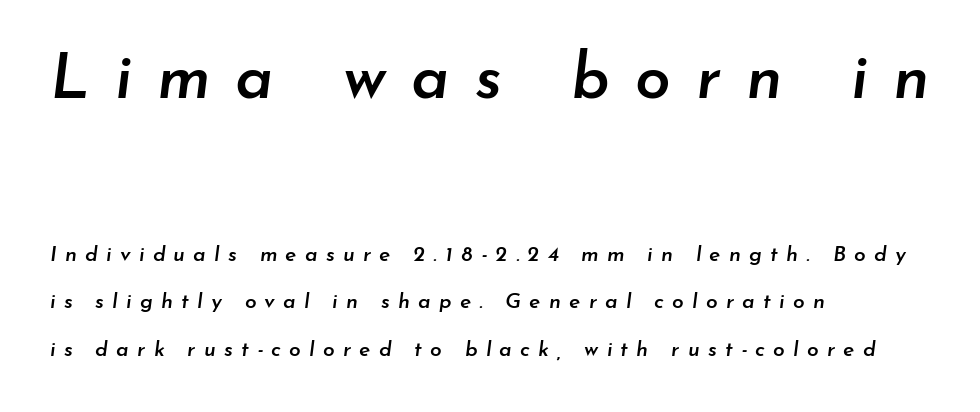
The image shows 64 px semibold type, italic (leaning right); set left-aligned, loose line spacing (2.25x), unusually wide letter spacing (+0.39 em), not underlined; the first (top) block is 3.05x larger; low stroke contrast and a small x-height.
